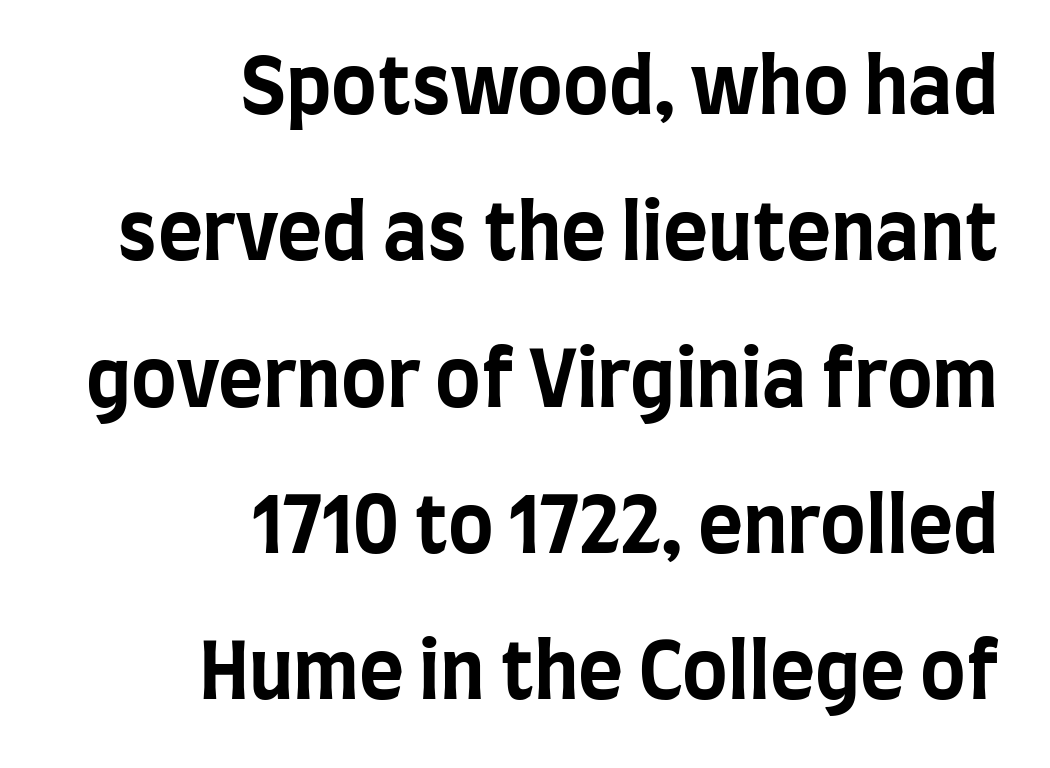
This sample trades compactness for vertical openness between lines. Is this a fixed-width face? No — the glyphs have proportional, varying widths. Is the type bold? Yes — the strokes are clearly thick and heavy. Letters rest on an invisible, unmarked baseline. It's the straight-up-and-down kind of type. You could call the tracking neutral — neither tight nor loose.
